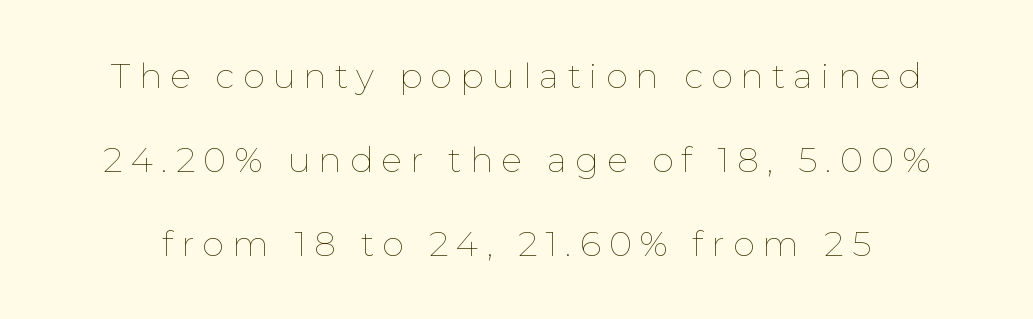
The type sits square on the baseline with zero lean. The designer dialed line spacing up above the default. Decoration check: the copy has no underline. Note the varied advance widths — an 'i' is clearly narrower than an 'm'.
